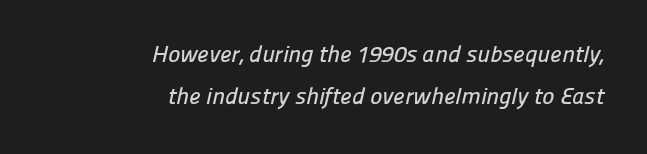
The image shows 23 px text type; set right-aligned, line spacing 1.81x, normal letter spacing, not underlined.
